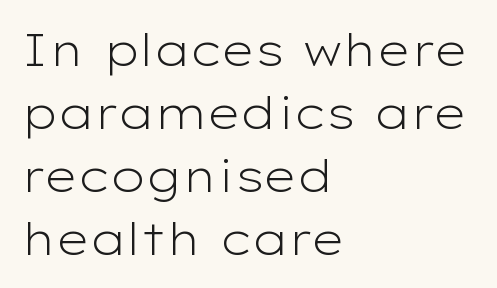
{"serif": "no", "italic": "no", "bold": "no", "weight": "light", "width": "wide", "stroke_contrast": "low", "x_height": "medium", "monospaced": "no", "underline": "no", "align": "left", "line_spacing": "normal", "line_spacing_ratio": 1.4, "letter_spacing": "normal", "letter_spacing_em": 0.0, "glyph_px": 45}
